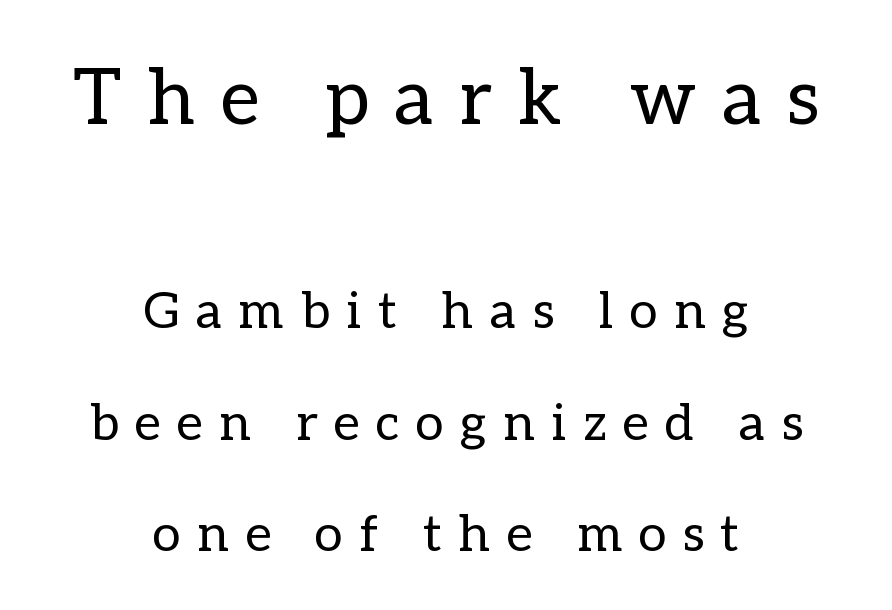
No word sits above an underline. This layout puts the oversized block above and the modest block below. The face looks like a standard text weight, possibly lighter. Spacing between characters has been opened up far beyond the box default. Rows of type keep a wide berth in the vertical direction. If you drew a line through each stem, it would be perfectly vertical.
